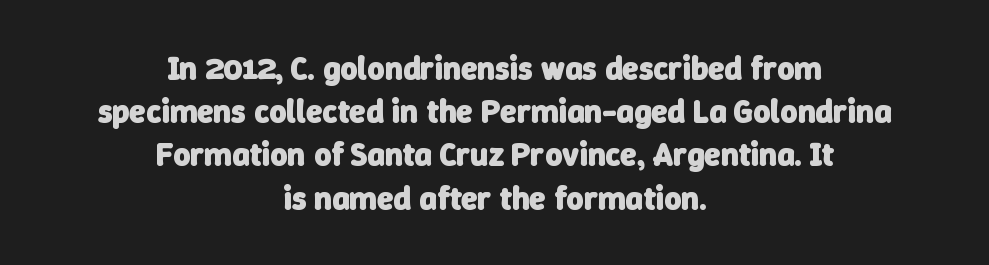
Spacing verdict: proportional, widths tailored to each character. Observe the ordinary spacing: letters are neighbours, not strangers. Leftover space on each line is divided equally before and after the words. Letterform terminals end flat and unadorned throughout the passage. On the weight axis this lands at bold, roughly 700.
